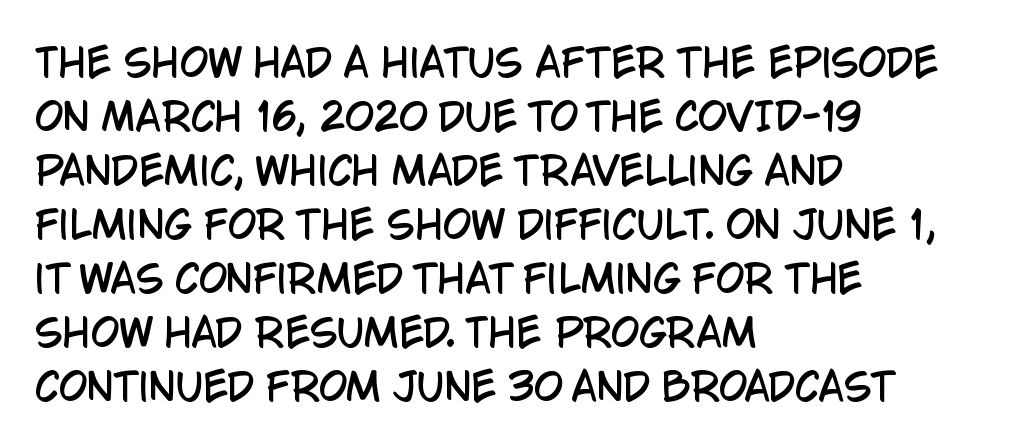
Q: Is the text italic (slanted)? A: No, it is upright.
Q: Is the typeface a serif or a sans-serif typeface? A: Sans-serif.
Q: Is the text underlined? A: No.
Q: How is the paragraph aligned? A: Left-aligned.
Q: Is the spacing between letters normal or unusually wide? A: Normal.
Q: Is the spacing between lines tight, normal or loose? A: Normal.
Q: Width (condensed, normal, or wide)? A: Condensed.
Q: Stroke contrast? A: Low.
Q: x-height? A: Large.
Q: Monospaced? A: No.
